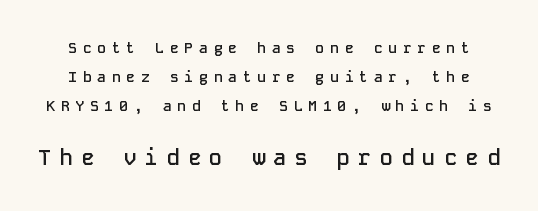
Q: Is the text bold? A: Semi-bold.
Q: Is the text italic (slanted)? A: No, it is upright.
Q: Is the text underlined? A: No.
Q: Is the spacing between letters normal or unusually wide? A: Unusually wide.
Q: Is the spacing between lines tight, normal or loose? A: Loose.
Q: Which block of text is set in a larger size, the first (top) or the second (bottom)? A: The second (bottom) one.
